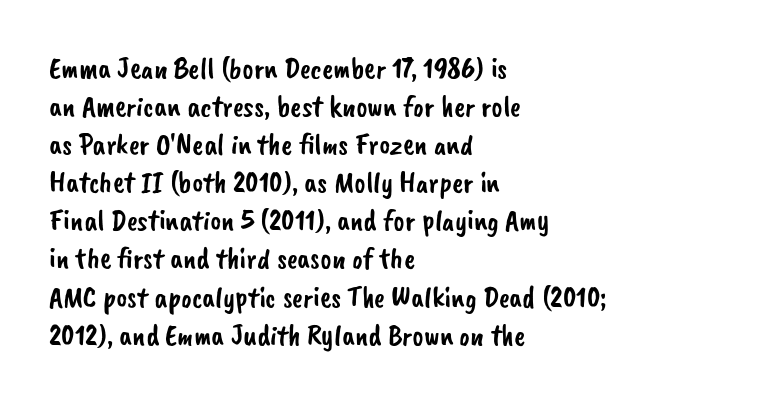
The face used here is proportionally spaced, like ordinary book or web type. The setting favours the left margin, as ordinary paragraphs usually do. This sample uses plain, unmodified letter spacing. The typeface chosen for these lines omits serifs. The foot of each line stays bare and open.
